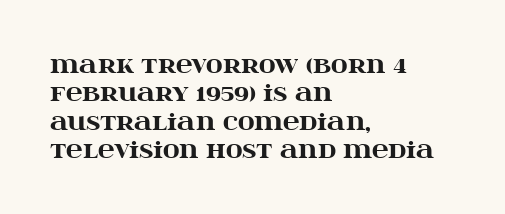
Q: Is the text bold? A: Yes.
Q: Is the text italic (slanted)? A: No, it is upright.
Q: Is the text underlined? A: No.
Q: How is the paragraph aligned? A: Left-aligned.
Q: Is the spacing between letters normal or unusually wide? A: Normal.
